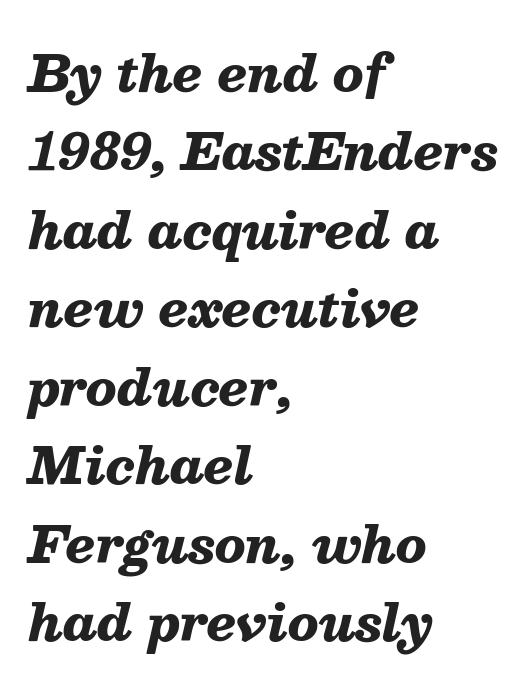
Q: Is the text bold? A: Yes.
Q: Is the text italic (slanted)? A: Yes, it leans right by about 13 degrees.
Q: Is the text underlined? A: No.
Q: How is the paragraph aligned? A: Left-aligned.
Q: Is the spacing between letters normal or unusually wide? A: Normal.
Q: Is the spacing between lines tight, normal or loose? A: Normal.
Q: Width (condensed, normal, or wide)? A: Normal.
Q: Stroke contrast? A: Medium.
Q: x-height? A: Medium.
Q: Monospaced? A: No.
